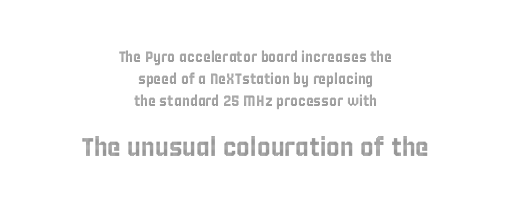
The image shows 26 px text type, upright; set centered, normal line spacing (1.46x), normal letter spacing, not underlined; the second (bottom) block is 1.73x larger.
